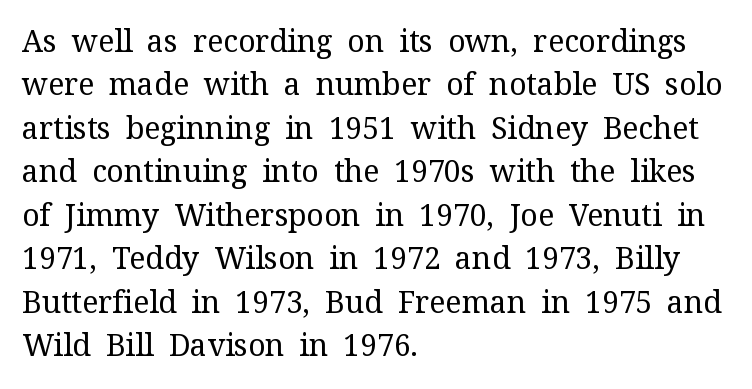
The ragged edge is on the right, which tells us the setting is flush left. The line-height multiplier appears to be the usual default. Looks like regular typesetting: each glyph gets only the width it needs. Does extra space separate the letters? No, they use regular spacing. This is not heavy type; no bold has been used. The specimen omits any rule beneath the text block's lines.
